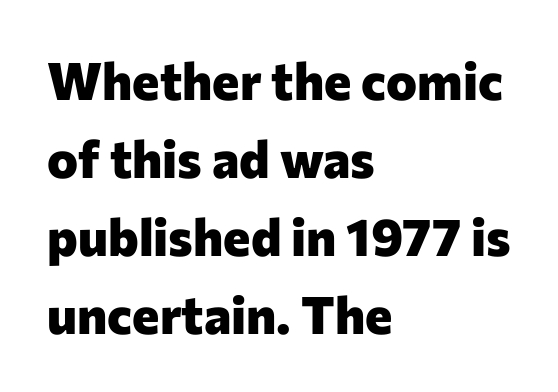
Q: Is the text bold? A: Yes.
Q: Is the text italic (slanted)? A: No, it is upright.
Q: Is the typeface a serif or a sans-serif typeface? A: Sans-serif.
Q: Is the text underlined? A: No.
Q: How is the paragraph aligned? A: Left-aligned.
Q: Is the spacing between letters normal or unusually wide? A: Normal.
Q: Is the spacing between lines tight, normal or loose? A: Normal.
Q: Width (condensed, normal, or wide)? A: Normal.
Q: Stroke contrast? A: Low.
Q: x-height? A: Medium.
Q: Monospaced? A: No.
